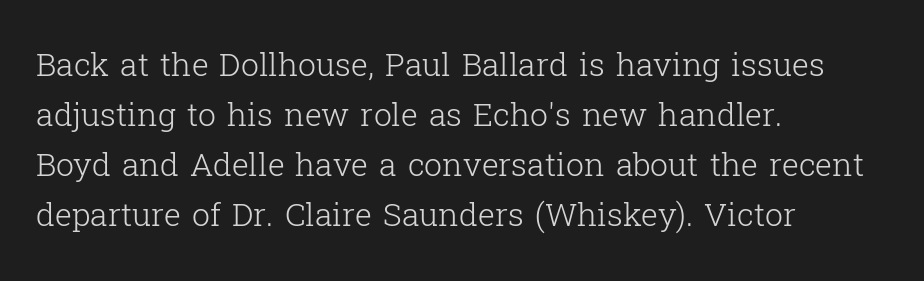
{"serif": "yes", "italic": "no", "bold": "no", "weight": "light", "width": "normal", "stroke_contrast": "low", "x_height": "medium", "monospaced": "no", "underline": "no", "align": "left", "line_spacing": "normal", "line_spacing_ratio": 1.56, "letter_spacing": "normal", "letter_spacing_em": 0.0, "glyph_px": 32}
